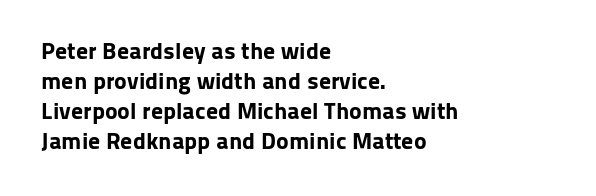
The characters look thick and weighty, a clear bold. Rows of type keep a routine distance in the vertical direction. Each word holds together tightly as a unit, with standard inter-letter gaps. Does the copy run flush right? No — it runs flush left. Beneath every word, the page is bare.
